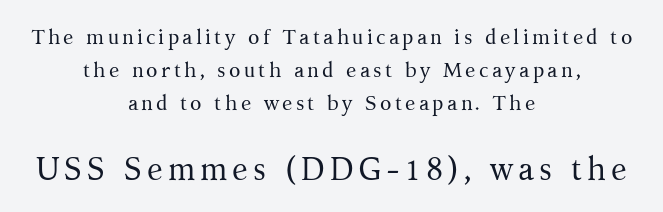
The image shows 32 px regular-weight serif type, upright; set centered, normal line spacing (1.57x), not underlined; the second (bottom) block is 1.52x larger; medium stroke contrast and a medium x-height.
